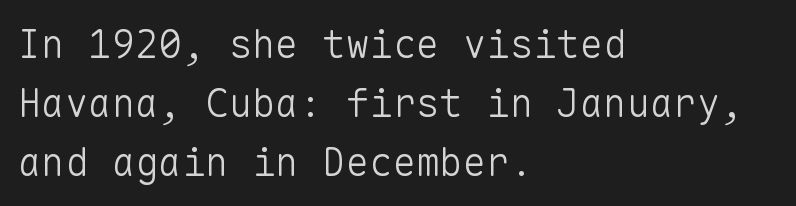
The image shows 39 px light sans-serif type, upright, monospaced; set left-aligned, normal line spacing (1.51x), normal letter spacing, not underlined; low stroke contrast and a medium x-height.
